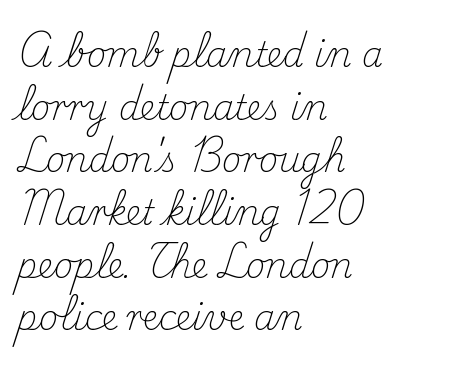
The image shows 34 px light serif type; set left-aligned, normal line spacing (1.55x), normal letter spacing, not underlined; medium stroke contrast and a small x-height.
